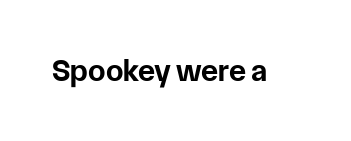
You could call the tracking neutral — neither tight nor loose. Stroke terminals: plain, sans-serif. The passage shown is typed in a proportional face where columns would drift. Italic: no, the glyphs are upright roman. Heft: maximum for text — a bold.
